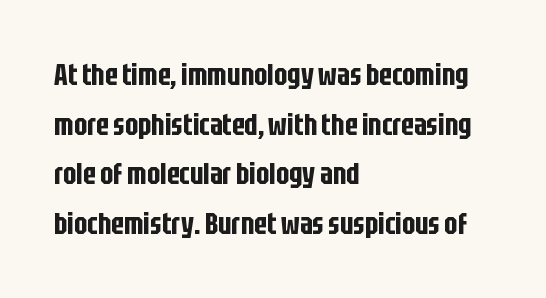
Q: Is the text italic (slanted)? A: No, it is upright.
Q: Is the typeface a serif or a sans-serif typeface? A: Sans-serif.
Q: Is the text underlined? A: No.
Q: How is the paragraph aligned? A: Left-aligned.
Q: Is the spacing between letters normal or unusually wide? A: Normal.
Q: Is the spacing between lines tight, normal or loose? A: Normal.
Q: Width (condensed, normal, or wide)? A: Condensed.
Q: Stroke contrast? A: Low.
Q: x-height? A: Large.
Q: Monospaced? A: No.
